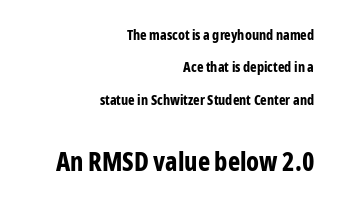
{"italic": "no", "bold": "yes", "underline": "no", "align": "right", "line_spacing": "loose", "line_spacing_ratio": 2.32, "letter_spacing": "normal", "letter_spacing_em": 0.0, "larger_block": "second", "size_ratio": 1.86, "glyph_px": 26}
